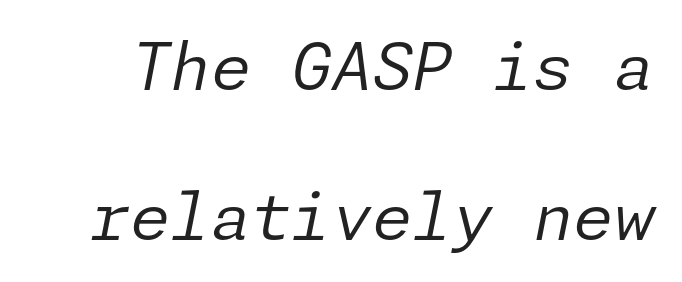
Q: Is the text bold? A: No.
Q: Is the text italic (slanted)? A: Yes, it leans right by about 11 degrees.
Q: Is the text underlined? A: No.
Q: Is the spacing between letters normal or unusually wide? A: Normal.
Q: Is the spacing between lines tight, normal or loose? A: Loose.
Q: Width (condensed, normal, or wide)? A: Normal.
Q: Stroke contrast? A: Low.
Q: x-height? A: Medium.
